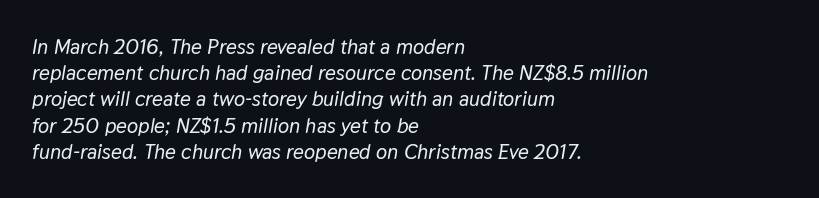
Q: Is the text italic (slanted)? A: Yes, it leans right by about 9 degrees.
Q: Is the text underlined? A: No.
Q: How is the paragraph aligned? A: Left-aligned.
Q: Is the spacing between letters normal or unusually wide? A: Normal.
Q: Is the spacing between lines tight, normal or loose? A: Normal.
